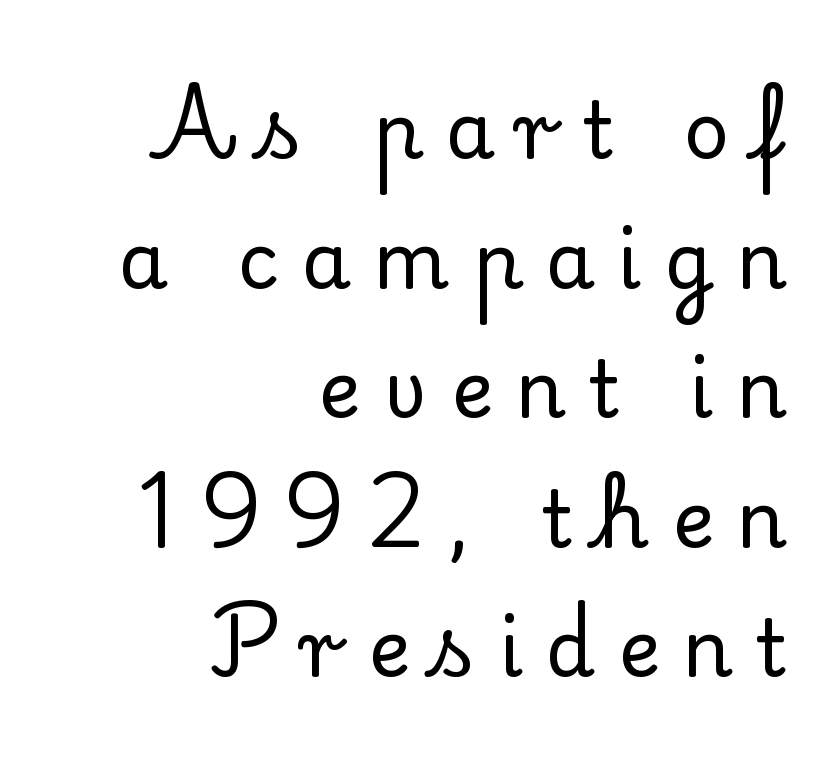
This sample is right-justified, so line beginnings fall wherever the words allow. Font category for this specimen: serif. Letter spacing: wide. Characters remain perfectly vertical along every line. You could not count columns in this text — the font is proportionally spaced.
